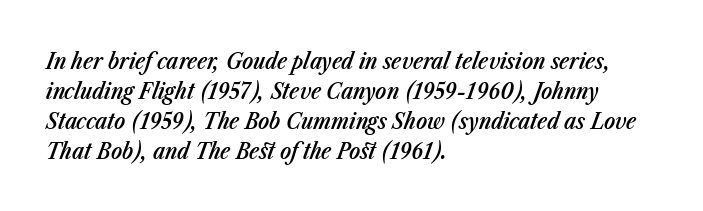
Notice how the stems are inclined rather than vertical — that's the hallmark of italics. The font is running at a semibold setting, under full bold. Quick note: underline off. Notice how descenders clear the ascenders below comfortably — that's standard leading.
